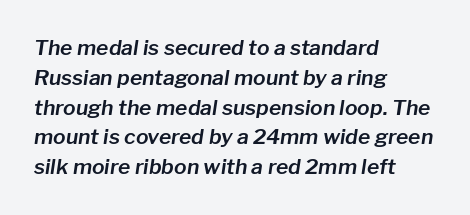
The image shows 21 px text type, italic (leaning right); set left-aligned, normal line spacing (1.42x), normal letter spacing, not underlined.
